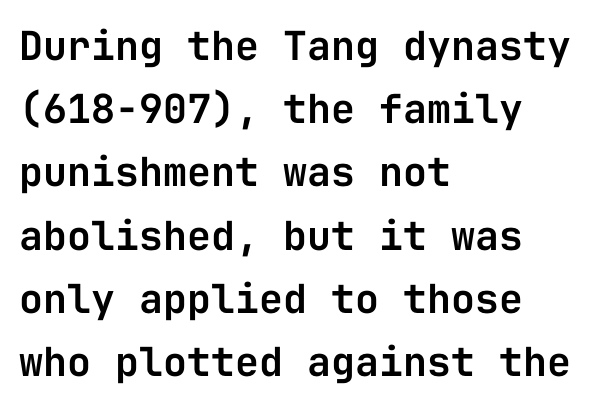
Honestly, the row spacing looks completely unremarkable. Every stem runs plumb, perpendicular to the baseline. Do the characters align in a grid? Yes, the font is monospaced. Font category for this specimen: sans-serif. The ragged edge is on the right, which tells us the setting is flush left. Inter-character spacing is left at the font's built-in metrics.
